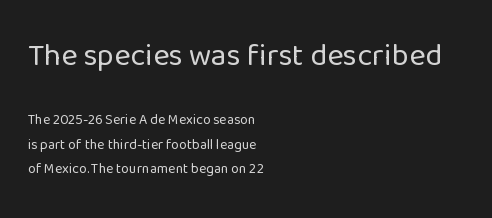
The rendering anchors every line to the left-hand side. The weight tops out at a normal text grade. Nothing unusual about the tracking: characters are spaced as the font intends. A roman cut, with each character standing at attention.
